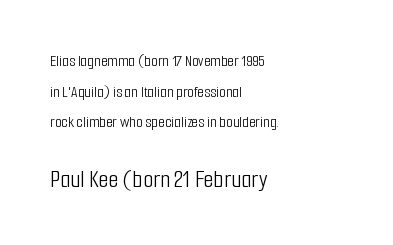
{"italic": "no", "bold": "no", "underline": "no", "align": "left", "line_spacing_ratio": 1.8, "letter_spacing": "normal", "letter_spacing_em": 0.0, "larger_block": "second", "size_ratio": 1.53, "glyph_px": 26}
